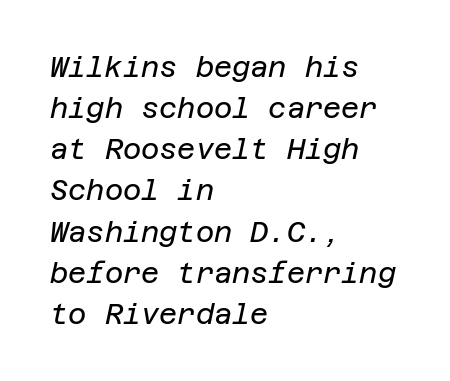
The image shows 28 px regular-weight type, italic (leaning right); set left-aligned, normal line spacing (1.47x), normal letter spacing, not underlined; low stroke contrast and a large x-height.
